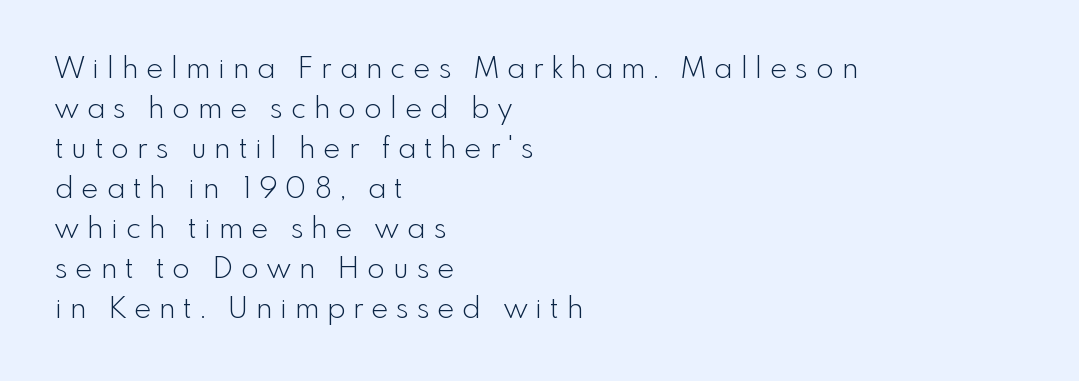
Q: Is the text bold? A: No.
Q: Is the text italic (slanted)? A: No, it is upright.
Q: Is the typeface a serif or a sans-serif typeface? A: Sans-serif.
Q: Is the text underlined? A: No.
Q: How is the paragraph aligned? A: Left-aligned.
Q: Is the spacing between letters normal or unusually wide? A: Unusually wide.
Q: Is the spacing between lines tight, normal or loose? A: Normal.
Q: Width (condensed, normal, or wide)? A: Normal.
Q: x-height? A: Small.
Q: Monospaced? A: No.
